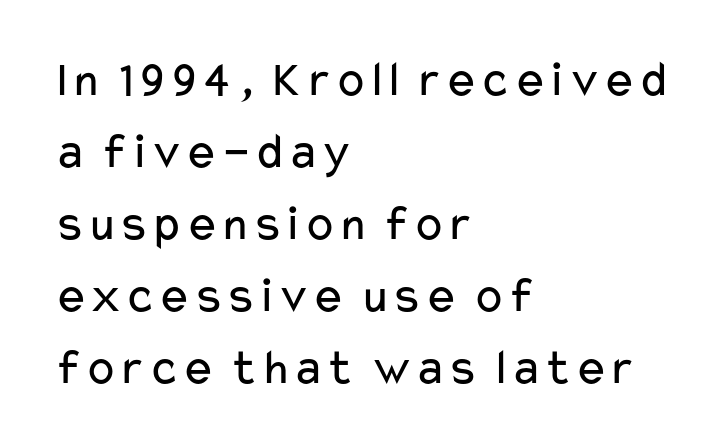
Q: Is the text bold? A: No.
Q: Is the text italic (slanted)? A: No, it is upright.
Q: Is the typeface a serif or a sans-serif typeface? A: Sans-serif.
Q: Is the text underlined? A: No.
Q: How is the paragraph aligned? A: Left-aligned.
Q: Is the spacing between letters normal or unusually wide? A: Normal.
Q: Is the spacing between lines tight, normal or loose? A: Normal.
Q: Width (condensed, normal, or wide)? A: Wide.
Q: Stroke contrast? A: Low.
Q: x-height? A: Medium.
Q: Monospaced? A: No.
